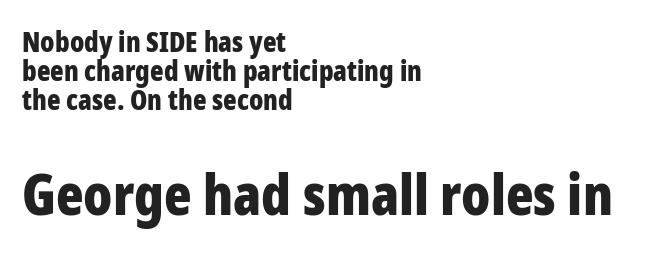
The image shows 57 px bold, condensed sans-serif type, upright; set left-aligned, tight line spacing (1.03x), normal letter spacing, not underlined; the second (bottom) block is 2.04x larger; low stroke contrast and a medium x-height.
